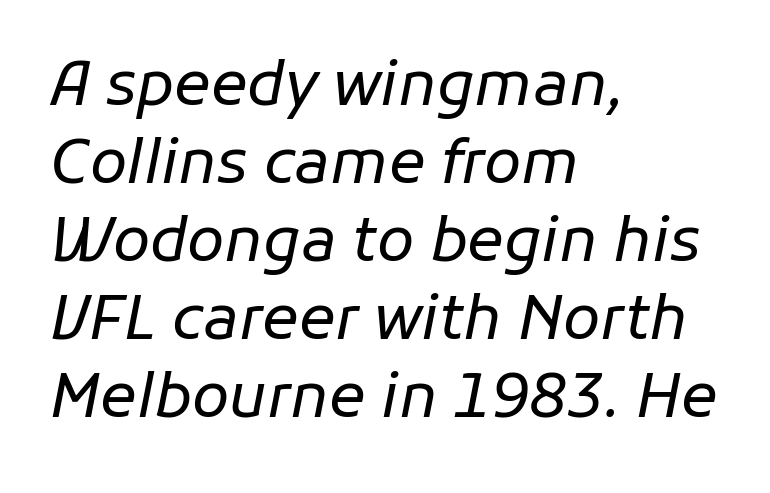
{"italic": "yes", "lean": "right", "slant_degrees": 11, "bold": "no", "weight": "regular", "width": "normal", "stroke_contrast": "low", "x_height": "medium", "monospaced": "no", "underline": "no", "align": "left", "line_spacing": "normal", "line_spacing_ratio": 1.28, "letter_spacing": "normal", "letter_spacing_em": 0.0, "glyph_px": 61}
